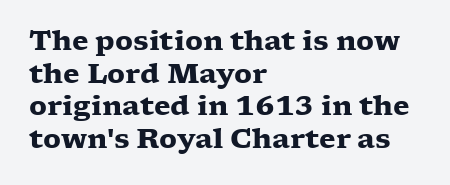
The glyphs are unaccompanied by any horizontal stroke below them. The passage shown is emphatically bold. The lettering holds an erect, upright posture throughout. Here the glyphs are tracked normally, forming tight word shapes.
